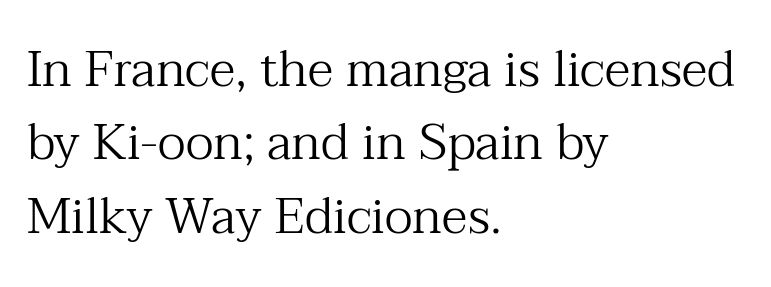
The image shows 50 px regular-weight serif type, upright; set left-aligned, normal line spacing (1.47x), normal letter spacing, not underlined; medium stroke contrast and a medium x-height.
